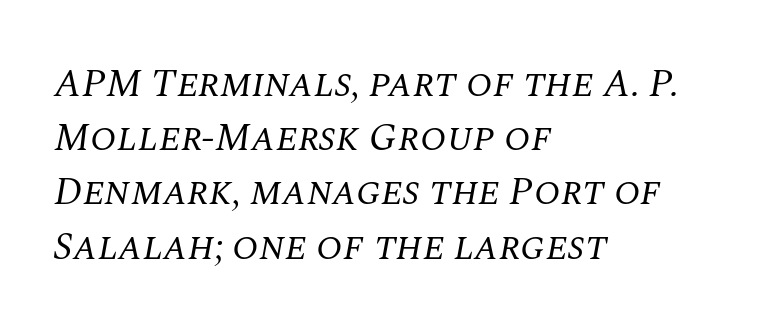
Inter-character spacing is left at the font's built-in metrics. These lines are rendered in a variable-pitch font. If you drew a ruler down the left edge, every line would touch it. No chunkiness to these letters — they're not bold. Font category for this specimen: serif.
